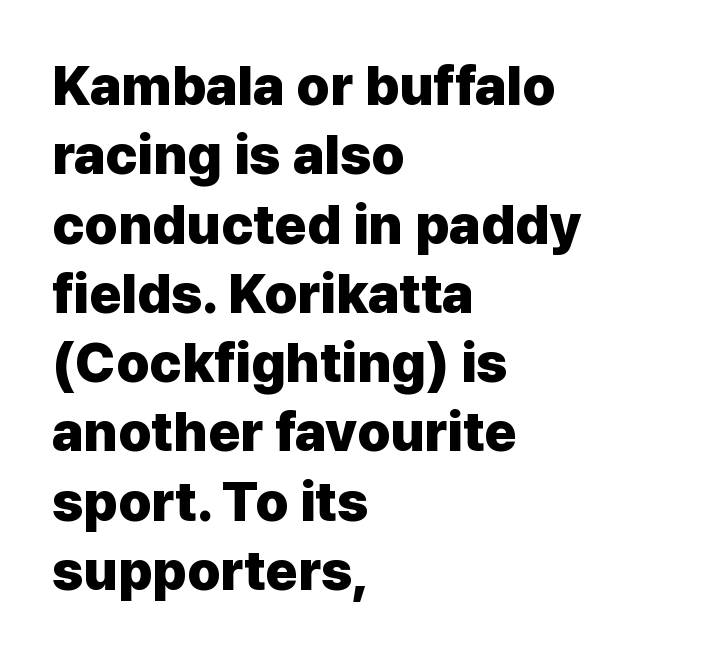
{"serif": "no", "italic": "no", "bold": "yes", "weight": "heavy", "width": "normal", "stroke_contrast": "low", "x_height": "medium", "monospaced": "no", "underline": "no", "align": "left", "line_spacing": "normal", "line_spacing_ratio": 1.26, "letter_spacing": "normal", "letter_spacing_em": 0.0, "glyph_px": 55}
